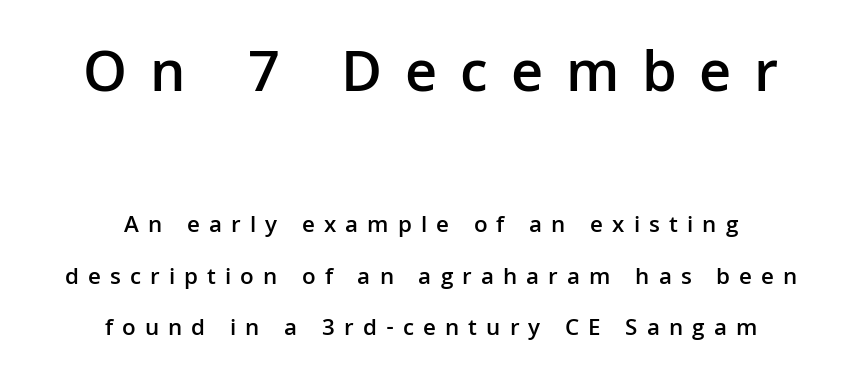
The image shows 60 px semibold sans-serif type, upright; set centered, loose line spacing (2.15x), unusually wide letter spacing (+0.38 em), not underlined; the first (top) block is 2.5x larger; low stroke contrast and a medium x-height.
